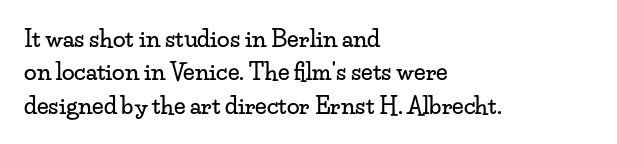
{"italic": "no", "underline": "no", "align": "left", "line_spacing": "normal", "line_spacing_ratio": 1.45, "letter_spacing": "normal", "letter_spacing_em": 0.0, "glyph_px": 23}
